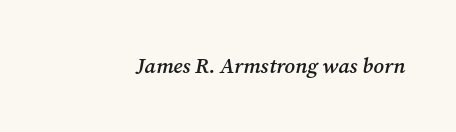
The image shows 21 px text type, italic (leaning right); set normal letter spacing, not underlined.
